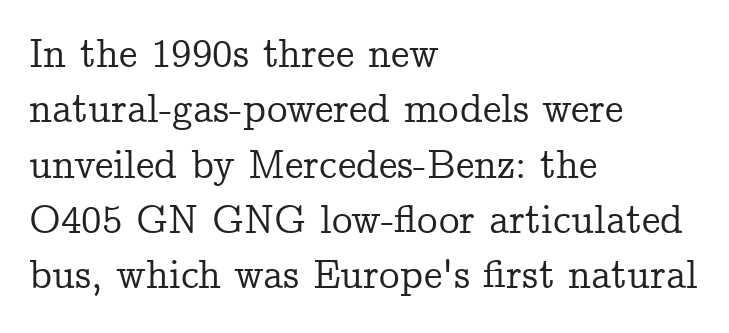
{"serif": "yes", "italic": "no", "width": "normal", "stroke_contrast": "low", "x_height": "medium", "monospaced": "no", "underline": "no", "align": "left", "line_spacing": "normal", "line_spacing_ratio": 1.35, "letter_spacing": "normal", "letter_spacing_em": 0.0, "glyph_px": 41}
